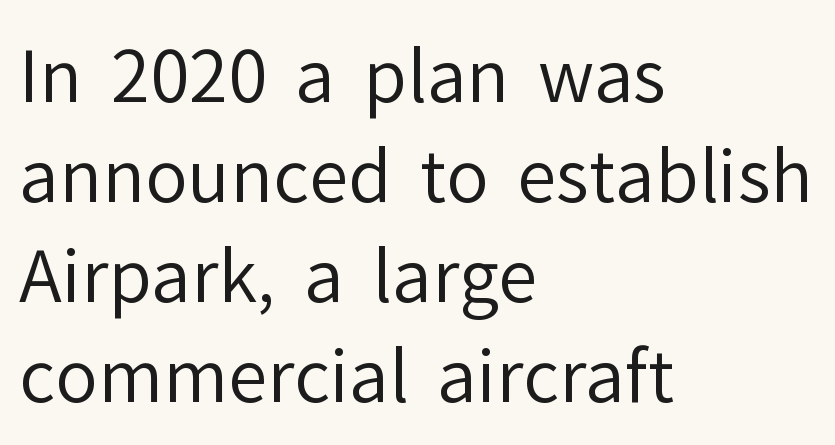
Q: Is the text bold? A: No.
Q: Is the text italic (slanted)? A: No, it is upright.
Q: Is the typeface a serif or a sans-serif typeface? A: Sans-serif.
Q: Is the text underlined? A: No.
Q: How is the paragraph aligned? A: Left-aligned.
Q: Is the spacing between letters normal or unusually wide? A: Normal.
Q: Is the spacing between lines tight, normal or loose? A: Normal.
Q: Width (condensed, normal, or wide)? A: Normal.
Q: Stroke contrast? A: Low.
Q: x-height? A: Medium.
Q: Monospaced? A: No.
